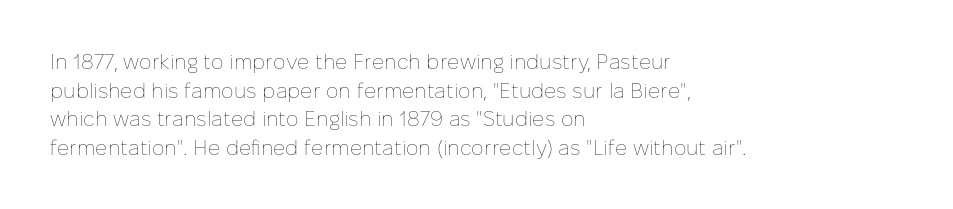
The image shows 21 px text type, upright; set left-aligned, normal line spacing (1.36x), normal letter spacing, not underlined.
